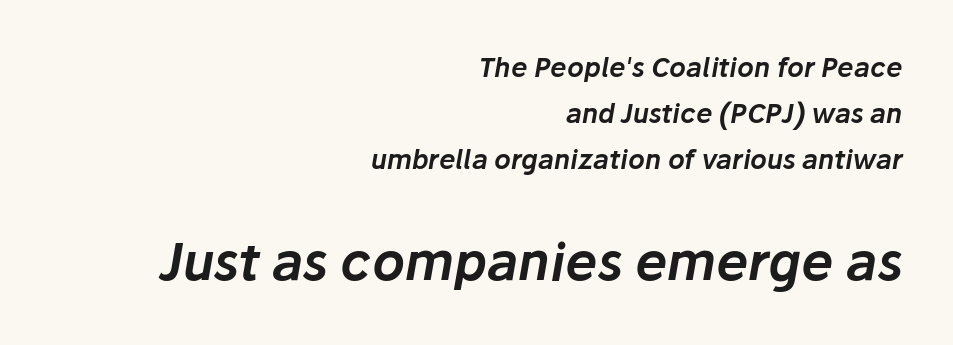
Visually the block forms a straight wall on the right and a jagged coastline on the left. Standard letterfit; no display-style spreading of the glyphs. The glyphs look as if they've been sheared to an angle. Size contrast runs from small at the top to large at the bottom. A clean baseline with only descenders dipping below it. The face used here is proportionally spaced, like ordinary book or web type.
